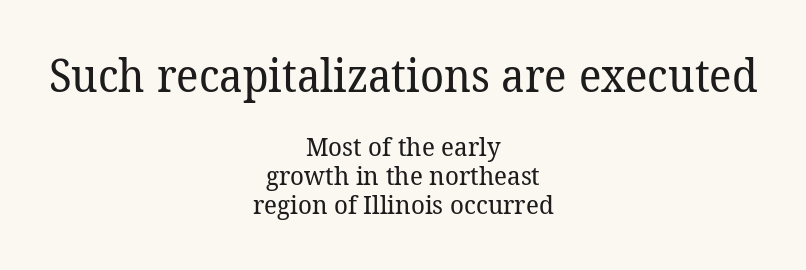
{"serif": "yes", "bold": "no", "weight": "regular", "width": "normal", "stroke_contrast": "low", "x_height": "medium", "monospaced": "no", "underline": "no", "align": "center", "line_spacing": "tight", "line_spacing_ratio": 1.1, "letter_spacing": "normal", "letter_spacing_em": 0.0, "larger_block": "first", "size_ratio": 1.73, "glyph_px": 45}
